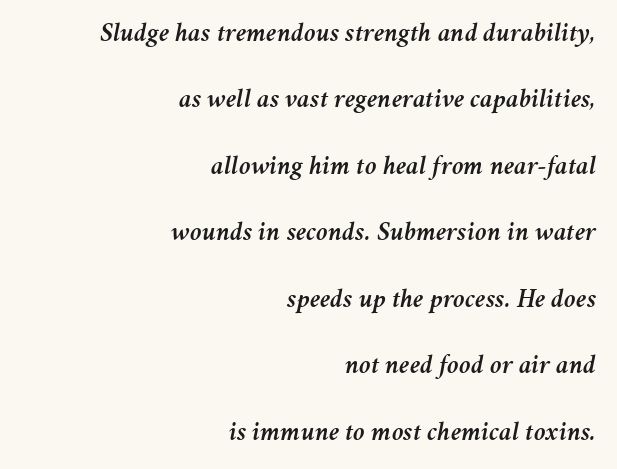
The image shows 27 px text type, italic (leaning right); set right-aligned, loose line spacing (2.46x), normal letter spacing, not underlined.
